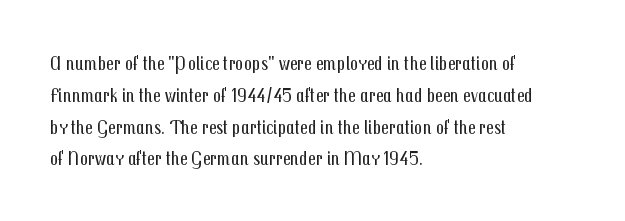
{"italic": "no", "bold": "no", "underline": "no", "align": "left", "line_spacing": "normal", "line_spacing_ratio": 1.59, "letter_spacing": "normal", "letter_spacing_em": 0.0, "glyph_px": 20}
